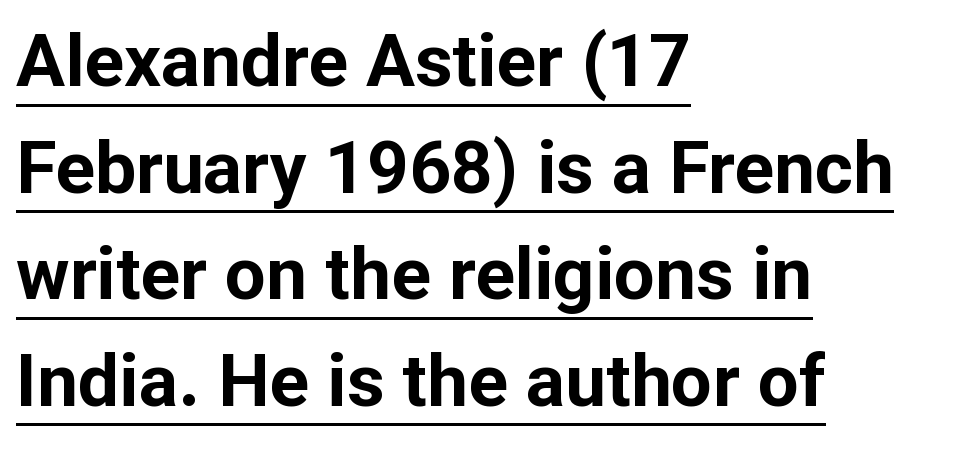
The image shows 73 px bold sans-serif type, upright; set left-aligned, normal line spacing (1.46x), normal letter spacing, underlined; low stroke contrast and a medium x-height.
